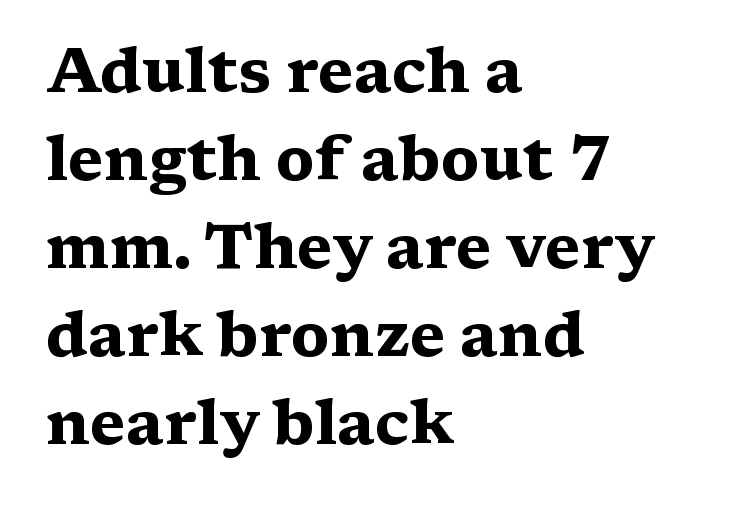
Honestly, there is no underline to notice here at all. Does the copy run flush right? No — it runs flush left. The typography opts for an upright posture over an oblique one. Do the characters align in a grid? No, the font is proportional. Students, observe: this is what conventionally led text looks like. What stands out about the letter spacing? Nothing — it is the standard amount.
